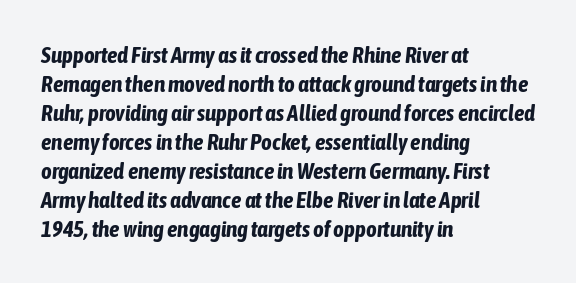
Q: Is the text bold? A: Yes.
Q: Is the text italic (slanted)? A: Yes, it leans right by about 6 degrees.
Q: Is the text underlined? A: No.
Q: How is the paragraph aligned? A: Left-aligned.
Q: Is the spacing between letters normal or unusually wide? A: Normal.
Q: Is the spacing between lines tight, normal or loose? A: Normal.
